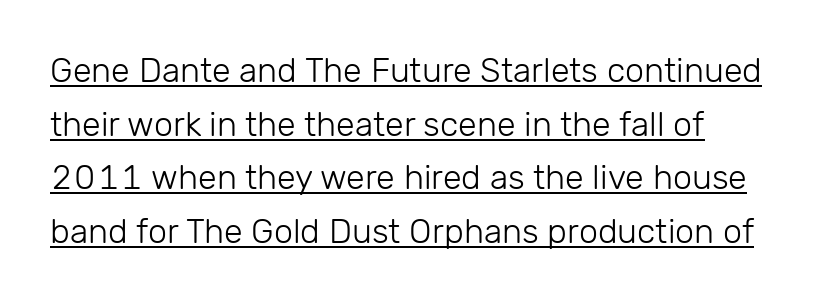
The image shows 34 px light sans-serif type, upright; set left-aligned, normal line spacing (1.58x), normal letter spacing, underlined; low stroke contrast and a medium x-height.
